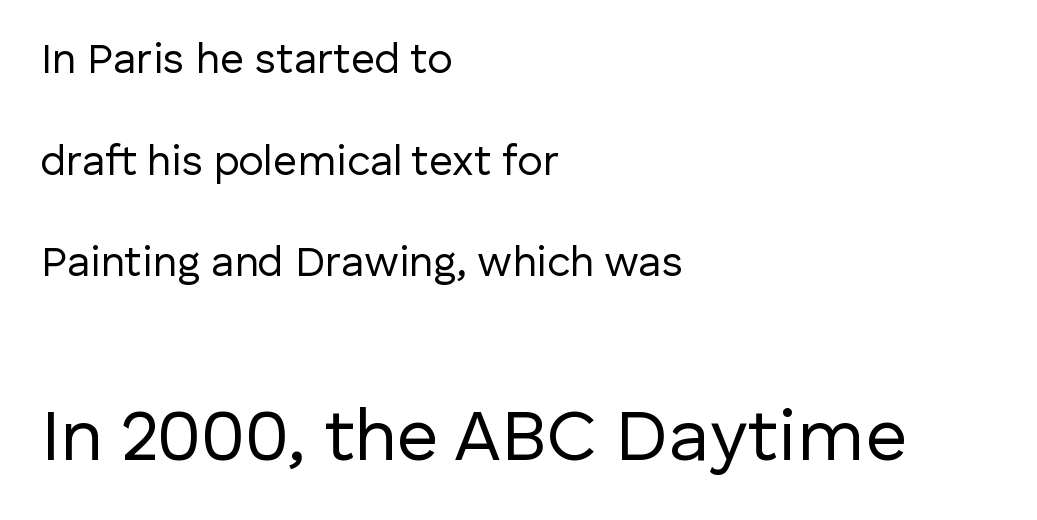
The image shows 73 px regular-weight sans-serif type, upright; set left-aligned, loose line spacing (2.42x), normal letter spacing, not underlined; the second (bottom) block is 1.74x larger; low stroke contrast and a medium x-height.
